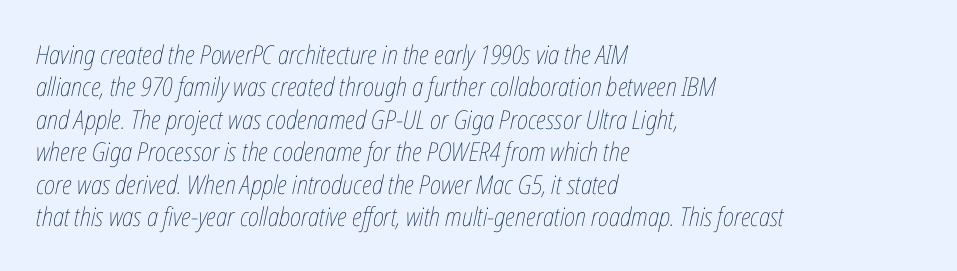
{"italic": "yes", "lean": "right", "slant_degrees": 12, "bold": "no", "underline": "no", "align": "left", "line_spacing": "normal", "line_spacing_ratio": 1.25, "letter_spacing": "normal", "letter_spacing_em": 0.0, "glyph_px": 26}
